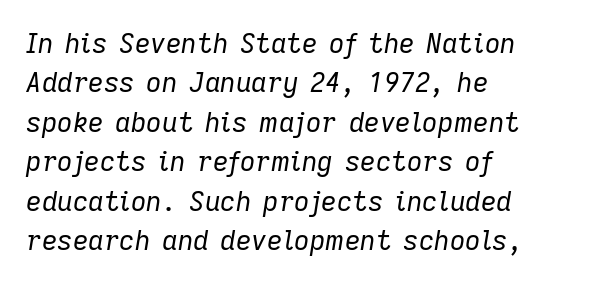
Beneath every word, the page is bare. Reading down the block, your eye returns to a fixed left position each line. The tracking reads as untouched default to a designer's eye. If you drew a line through each stem, it would be angled. Vertical stems look standard width or narrower in stroke. The space between consecutive lines is moderate.
